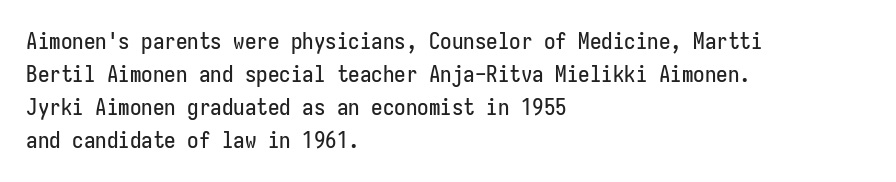
The block of text has a typical density, with ordinary space between rows. Tracking here is standard; glyphs follow each other at the usual distance. The strip under each line holds only bare page. The lettering holds an erect, upright posture throughout. Teacher's note: observe the even left margin — that is flush-left alignment.
